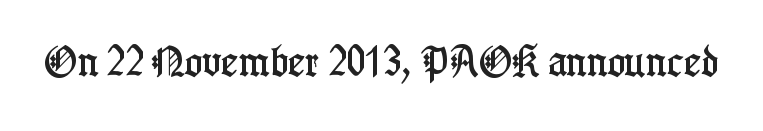
The image shows 33 px condensed serif type, upright; set normal letter spacing, not underlined; low stroke contrast and a medium x-height.
